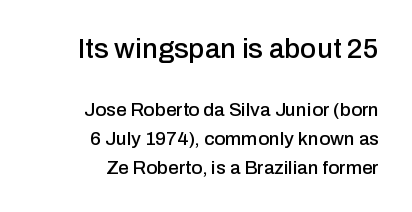
{"serif": "no", "italic": "no", "width": "normal", "stroke_contrast": "low", "x_height": "medium", "monospaced": "no", "underline": "no", "align": "right", "line_spacing": "normal", "line_spacing_ratio": 1.54, "letter_spacing": "normal", "letter_spacing_em": 0.0, "larger_block": "first", "size_ratio": 1.47, "glyph_px": 28}
